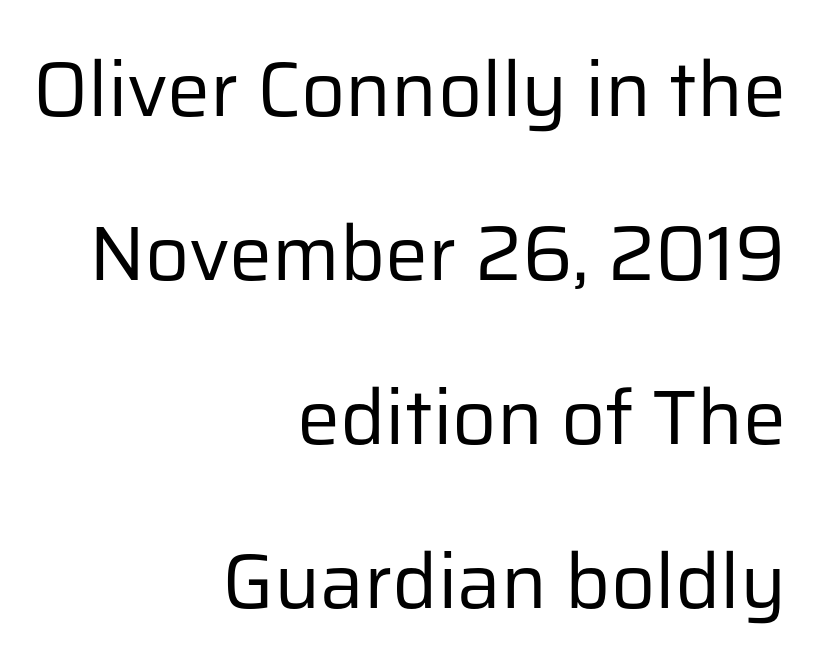
{"serif": "no", "italic": "no", "bold": "no", "weight": "regular", "width": "normal", "stroke_contrast": "low", "x_height": "medium", "monospaced": "no", "underline": "no", "align": "right", "line_spacing": "loose", "line_spacing_ratio": 2.13, "letter_spacing": "normal", "letter_spacing_em": 0.0, "glyph_px": 77}
